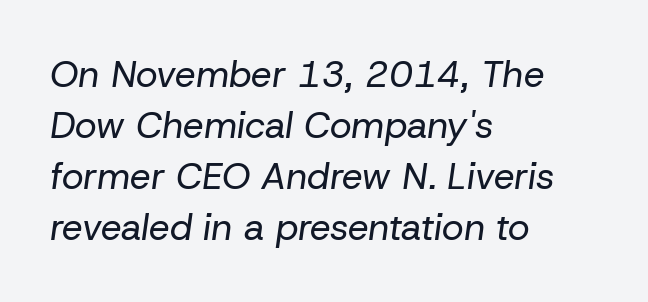
The image shows 37 px regular-weight type, italic (leaning right); set left-aligned, normal line spacing (1.38x), normal letter spacing, not underlined; low stroke contrast and a medium x-height.
